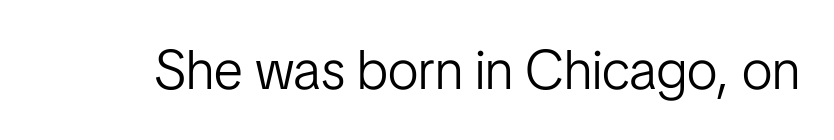
The image shows 55 px light, condensed sans-serif type, upright; set normal letter spacing, not underlined; low stroke contrast and a medium x-height.
